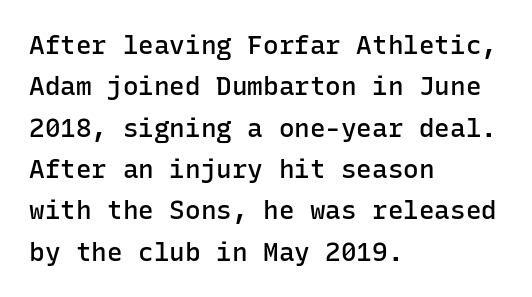
{"italic": "no", "bold": "semi", "underline": "no", "align": "left", "line_spacing": "normal", "line_spacing_ratio": 1.59, "letter_spacing": "normal", "letter_spacing_em": 0.0, "glyph_px": 26}
